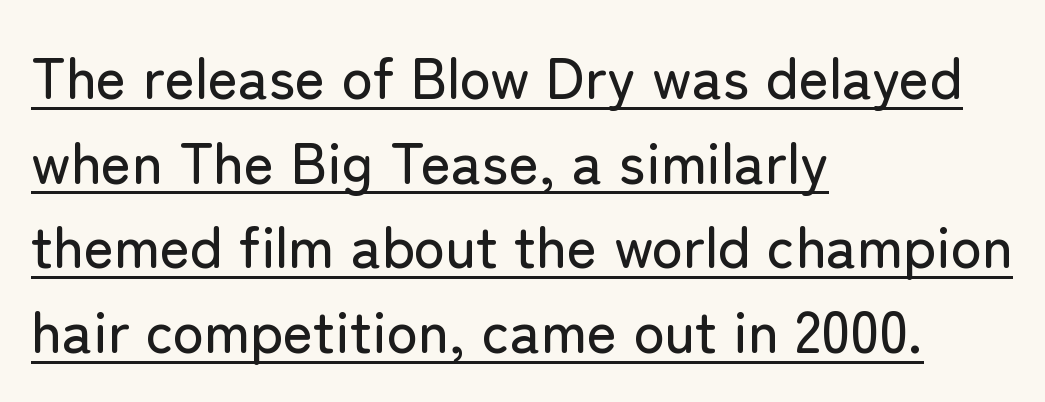
The rendering anchors every line to the left-hand side. There is no visible air inserted between adjacent glyphs. Designer's note — italics off, roman on. How would I describe the line gaps? Plain and ordinary. Look at the bottom of the vertical strokes: they stop flat, with no serifs. Emphasis is given by a line drawn under the lettering.
